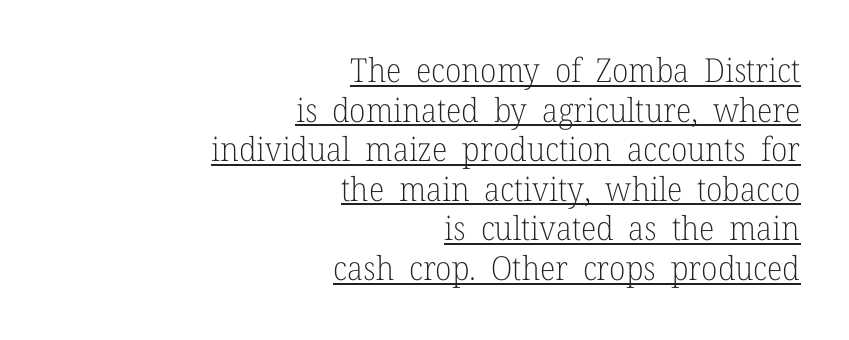
The strokes are not fattened; the text isn't bold. The designer went with a serif here, giving each stem small feet. Italic? Not at all — the glyphs are vertical. Each line ends at the same right margin while the left side varies. Every word sits above its own underline. The rendering uses natural spacing where letterforms have individual widths.
